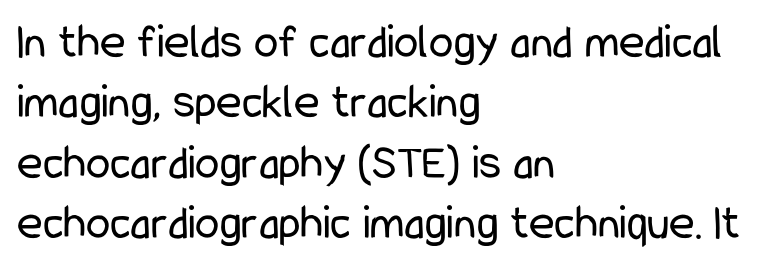
Varying glyph widths throughout — classic text-font behaviour. Heaviness? Minimal to ordinary, like unemphasized prose. The rendering shows plain stroke endings on the letterforms — a sans-serif design. A bare baseline throughout the passage. The lines in this sample share a left origin and differ only in where they stop. A roman cut, with each character standing at attention.
